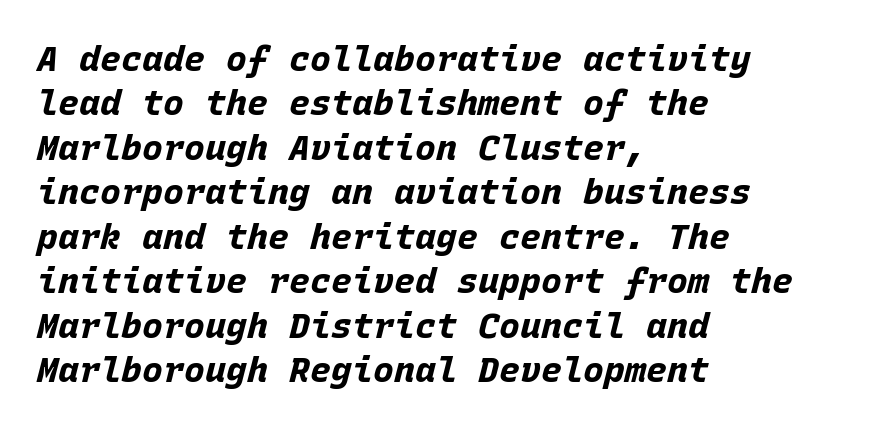
The image shows 35 px bold type, italic (leaning right), monospaced; set left-aligned, normal line spacing (1.27x), normal letter spacing, not underlined; low stroke contrast and a large x-height.
